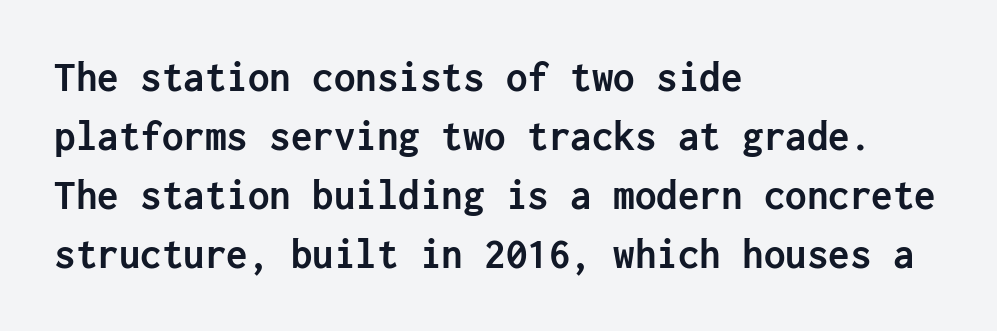
Q: Is the text bold? A: Yes.
Q: Is the text italic (slanted)? A: No, it is upright.
Q: Is the typeface a serif or a sans-serif typeface? A: Sans-serif.
Q: Is the text underlined? A: No.
Q: How is the paragraph aligned? A: Left-aligned.
Q: Is the spacing between letters normal or unusually wide? A: Normal.
Q: Is the spacing between lines tight, normal or loose? A: Normal.
Q: Width (condensed, normal, or wide)? A: Normal.
Q: Stroke contrast? A: Low.
Q: x-height? A: Medium.
